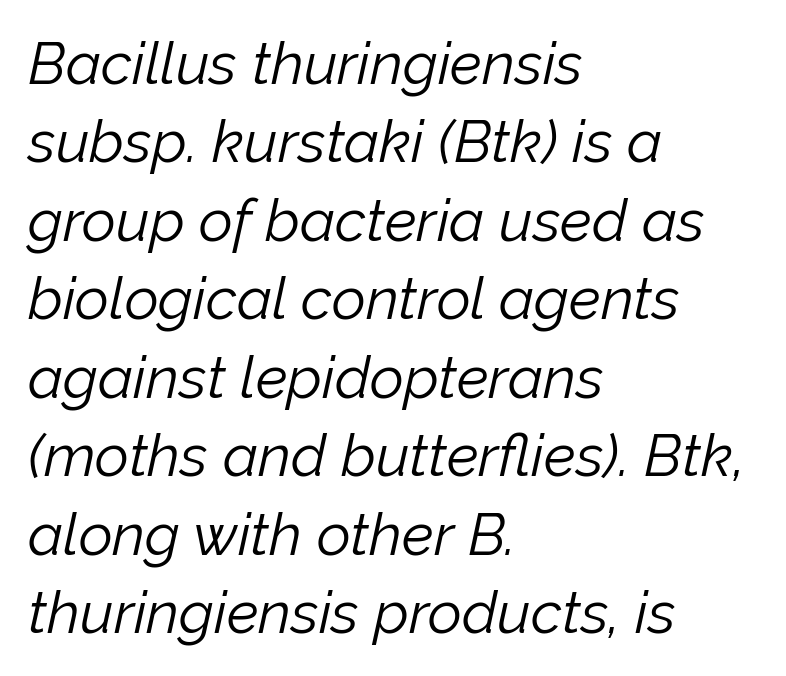
{"italic": "yes", "lean": "right", "slant_degrees": 12, "bold": "no", "weight": "light", "width": "normal", "stroke_contrast": "low", "x_height": "medium", "monospaced": "no", "underline": "no", "align": "left", "line_spacing": "normal", "line_spacing_ratio": 1.33, "letter_spacing": "normal", "letter_spacing_em": 0.0, "glyph_px": 59}
